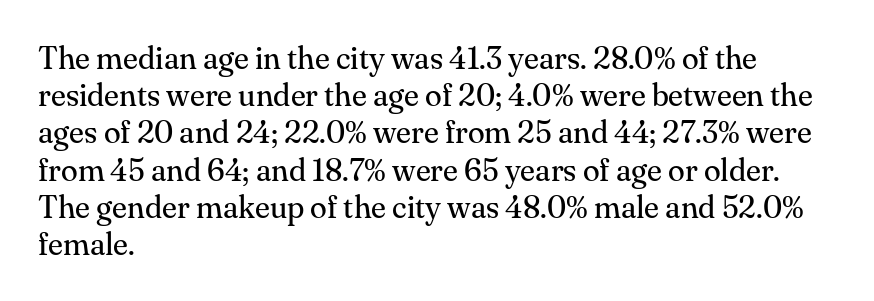
The image shows 31 px regular-weight serif type, upright; set left-aligned, line spacing 1.2x, normal letter spacing, not underlined; medium stroke contrast and a small x-height.
